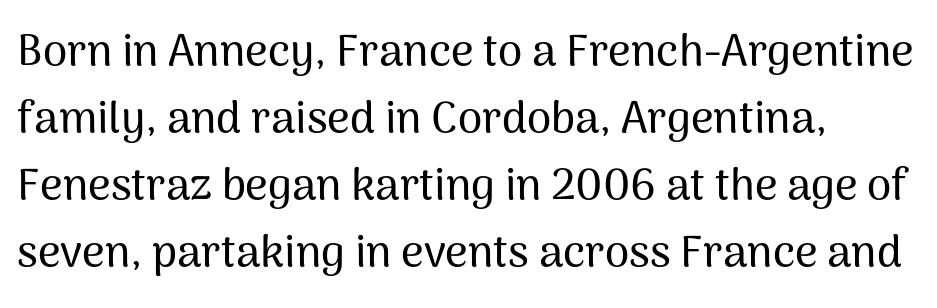
Here the designer chose a conventional face with non-uniform glyph widths. The typography opts for an upright posture over an oblique one. The paragraph has a hard left edge and a soft right edge. Look at the bottom of the vertical strokes: they stop flat, with no serifs.
